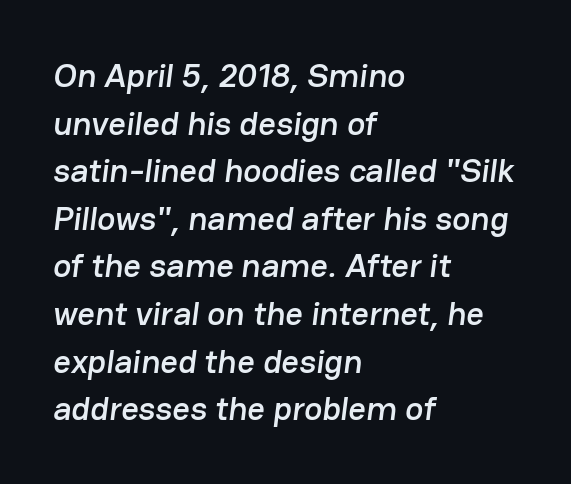
{"serif": "no", "width": "normal", "stroke_contrast": "low", "x_height": "medium", "monospaced": "no", "underline": "no", "align": "left", "line_spacing": "normal", "line_spacing_ratio": 1.4, "letter_spacing": "normal", "letter_spacing_em": 0.0, "glyph_px": 34}
